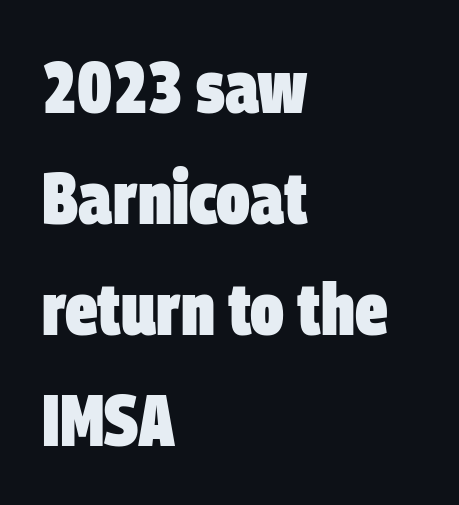
The face used here has the dense, thick strokes of a bold. Leading: standard. These lines are set flush left with a ragged right edge. I'd call this a sans setting — the letters go barefoot. Is this a fixed-width face? No — the glyphs have proportional, varying widths.
